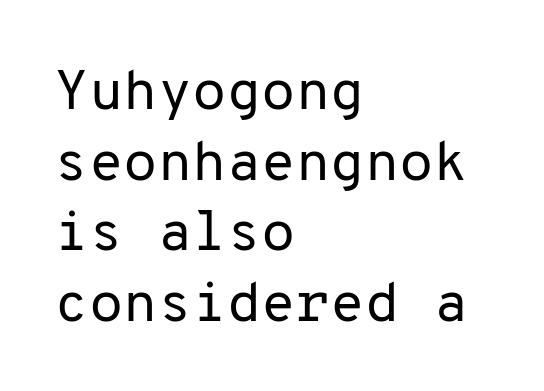
The image shows 56 px regular-weight sans-serif type, upright, monospaced; set left-aligned, normal line spacing (1.26x), normal letter spacing, not underlined; low stroke contrast and a medium x-height.
